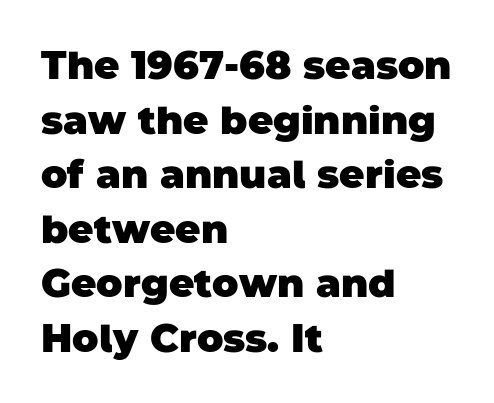
{"serif": "no", "bold": "yes", "weight": "heavy", "width": "normal", "stroke_contrast": "low", "x_height": "large", "monospaced": "no", "underline": "no", "align": "left", "line_spacing": "normal", "line_spacing_ratio": 1.4, "letter_spacing": "normal", "letter_spacing_em": 0.0, "glyph_px": 39}
